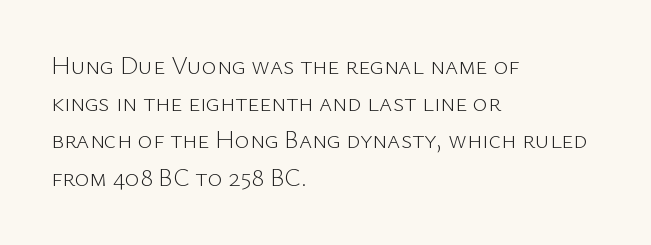
Each new line begins a customary step beneath the previous one. In CSS terms this would be text-align: left. Every character sits straight up, as roman type does. Inter-character spacing is left at the font's built-in metrics.
